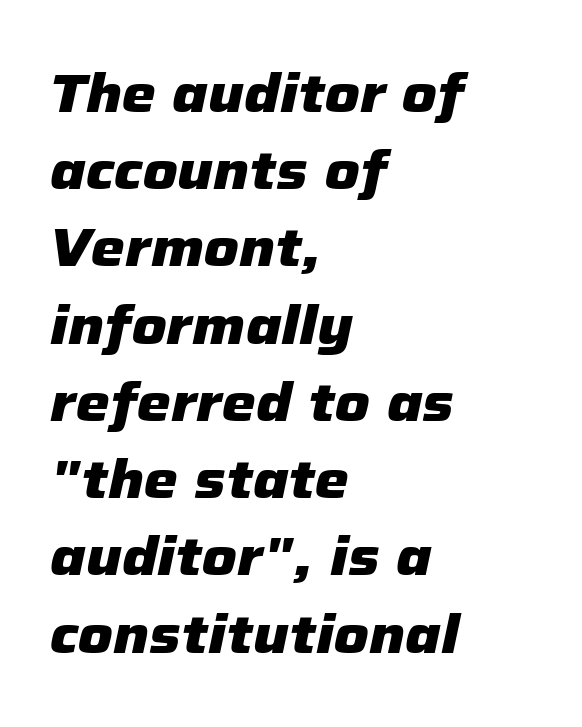
{"italic": "yes", "lean": "right", "slant_degrees": 12, "bold": "yes", "weight": "heavy", "width": "normal", "stroke_contrast": "low", "x_height": "medium", "monospaced": "no", "underline": "no", "align": "left", "line_spacing": "normal", "line_spacing_ratio": 1.43, "letter_spacing": "normal", "letter_spacing_em": 0.0, "glyph_px": 54}
